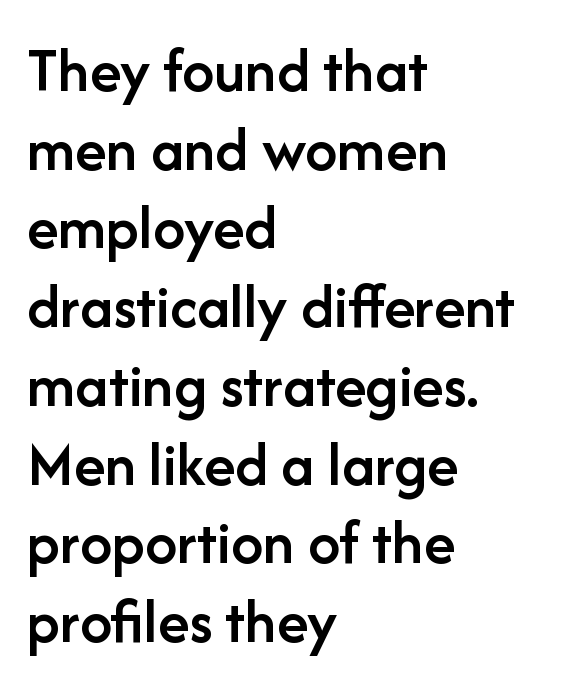
{"serif": "no", "italic": "no", "bold": "semi", "weight": "semibold", "width": "normal", "stroke_contrast": "low", "x_height": "medium", "monospaced": "no", "underline": "no", "align": "left", "line_spacing_ratio": 1.23, "letter_spacing": "normal", "letter_spacing_em": 0.0, "glyph_px": 64}
